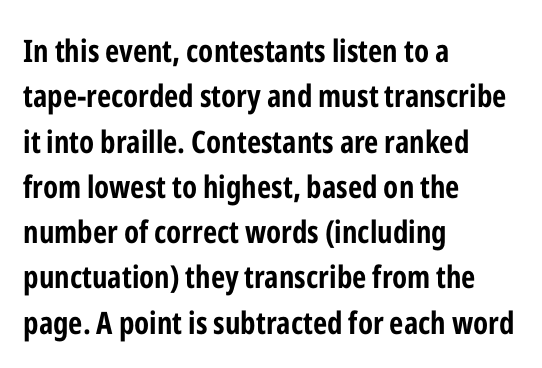
Descenders hang freely into open space. Looks like regular typesetting: each glyph gets only the width it needs. The horizontal fit of the characters is conventional and even. Leading matches the norm, producing a regular column. Is the type bold? Yes — the strokes are clearly thick and heavy. Classification — sans serif.
